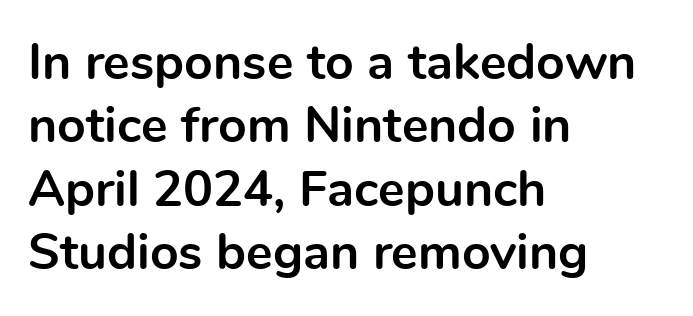
Every character sits straight up, as roman type does. Clear beneath every line of the passage. Note the varied advance widths — an 'i' is clearly narrower than an 'm'. The rendering anchors every line to the left-hand side. A full-strength bold gives these letters their thick strokes. This rendering employs a face without finishing strokes, i.e., a sans-serif.
